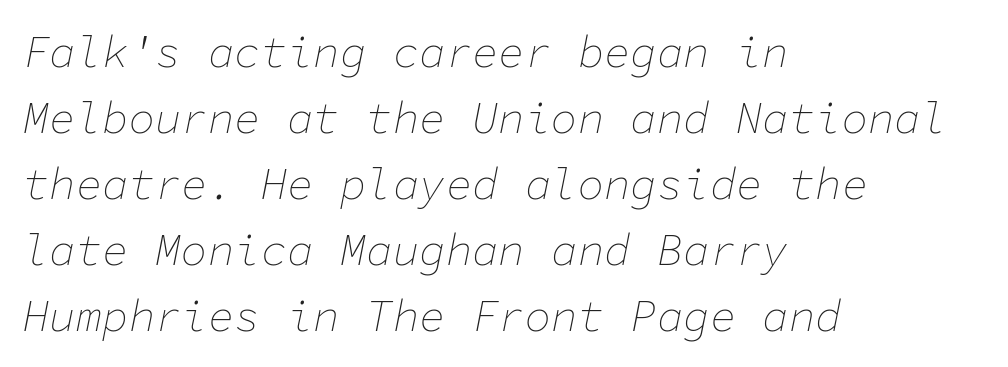
Q: Is the text bold? A: No.
Q: Is the text italic (slanted)? A: Yes, it leans right by about 11 degrees.
Q: Is the text underlined? A: No.
Q: How is the paragraph aligned? A: Left-aligned.
Q: Is the spacing between letters normal or unusually wide? A: Normal.
Q: Is the spacing between lines tight, normal or loose? A: Normal.
Q: Width (condensed, normal, or wide)? A: Normal.
Q: Stroke contrast? A: Low.
Q: x-height? A: Medium.
Q: Monospaced? A: Yes.
